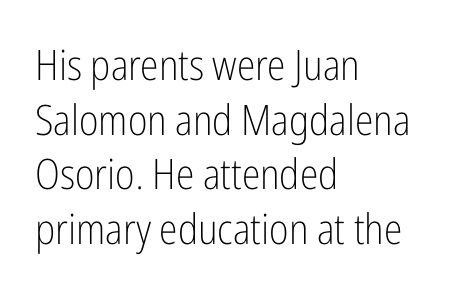
Q: Is the text bold? A: No.
Q: Is the text italic (slanted)? A: No, it is upright.
Q: Is the typeface a serif or a sans-serif typeface? A: Sans-serif.
Q: Is the text underlined? A: No.
Q: How is the paragraph aligned? A: Left-aligned.
Q: Is the spacing between letters normal or unusually wide? A: Normal.
Q: Is the spacing between lines tight, normal or loose? A: Normal.
Q: Width (condensed, normal, or wide)? A: Condensed.
Q: Stroke contrast? A: Low.
Q: x-height? A: Medium.
Q: Monospaced? A: No.
